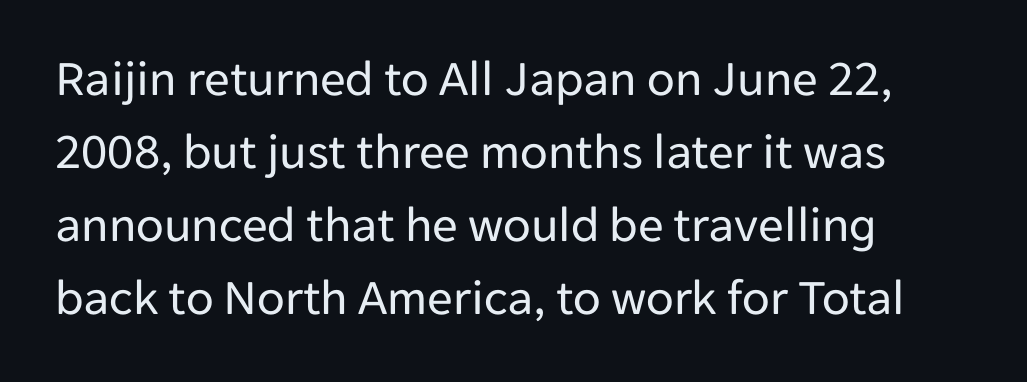
The image shows 51 px regular-weight sans-serif type, upright; set left-aligned, normal line spacing (1.43x), normal letter spacing, not underlined; low stroke contrast and a medium x-height.
